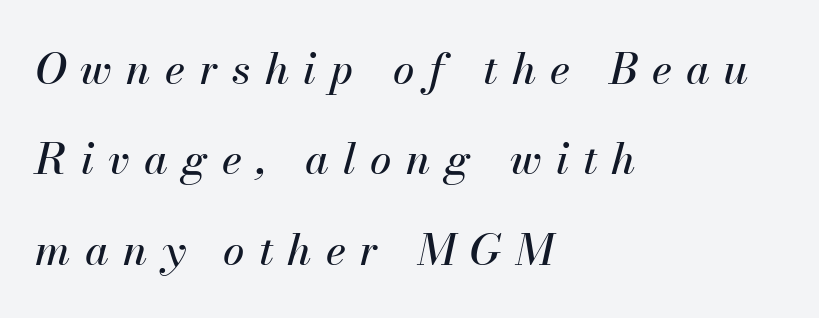
The image shows 43 px text type, italic (leaning right); set left-aligned, loose line spacing (2.1x), unusually wide letter spacing (+0.33 em), not underlined; medium stroke contrast and a small x-height.
